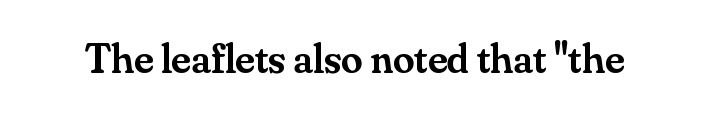
Q: Is the text bold? A: Semi-bold.
Q: Is the text italic (slanted)? A: No, it is upright.
Q: Is the typeface a serif or a sans-serif typeface? A: Serif.
Q: Is the text underlined? A: No.
Q: Is the spacing between letters normal or unusually wide? A: Normal.
Q: Width (condensed, normal, or wide)? A: Normal.
Q: Stroke contrast? A: Medium.
Q: x-height? A: Small.
Q: Monospaced? A: No.
